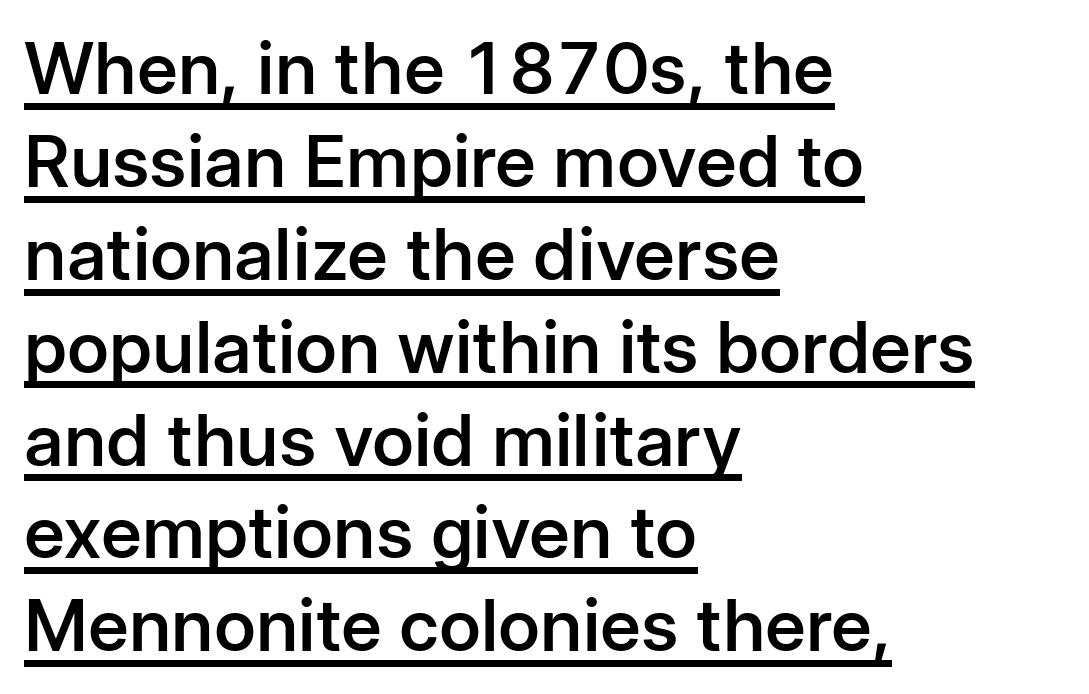
Q: Is the text bold? A: Semi-bold.
Q: Is the text italic (slanted)? A: No, it is upright.
Q: Is the typeface a serif or a sans-serif typeface? A: Sans-serif.
Q: Is the text underlined? A: Yes.
Q: How is the paragraph aligned? A: Left-aligned.
Q: Is the spacing between letters normal or unusually wide? A: Normal.
Q: Is the spacing between lines tight, normal or loose? A: Normal.
Q: Width (condensed, normal, or wide)? A: Normal.
Q: Stroke contrast? A: Low.
Q: x-height? A: Medium.
Q: Monospaced? A: No.
